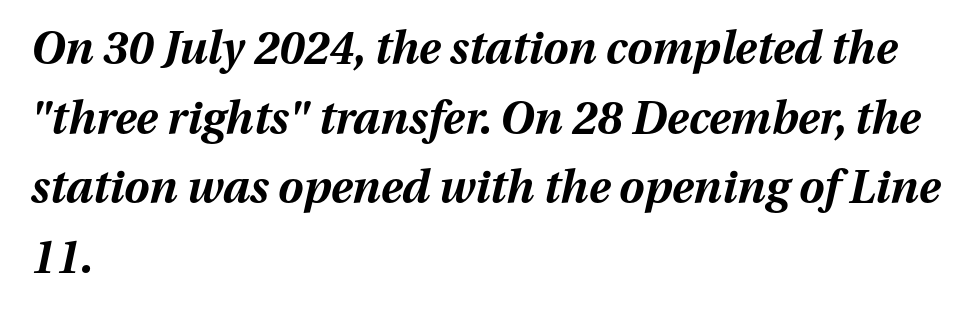
Q: Is the text bold? A: Yes.
Q: Is the text italic (slanted)? A: Yes, it leans right by about 13 degrees.
Q: Is the text underlined? A: No.
Q: How is the paragraph aligned? A: Left-aligned.
Q: Is the spacing between letters normal or unusually wide? A: Normal.
Q: Is the spacing between lines tight, normal or loose? A: Normal.
Q: Width (condensed, normal, or wide)? A: Normal.
Q: Stroke contrast? A: Medium.
Q: x-height? A: Medium.
Q: Monospaced? A: No.
